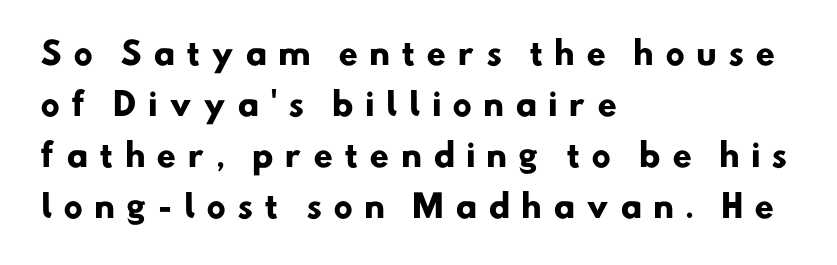
Q: Is the text bold? A: Yes.
Q: Is the typeface a serif or a sans-serif typeface? A: Sans-serif.
Q: Is the text underlined? A: No.
Q: How is the paragraph aligned? A: Left-aligned.
Q: Is the spacing between letters normal or unusually wide? A: Unusually wide.
Q: Is the spacing between lines tight, normal or loose? A: Normal.
Q: Width (condensed, normal, or wide)? A: Normal.
Q: Stroke contrast? A: Low.
Q: x-height? A: Small.
Q: Monospaced? A: No.
